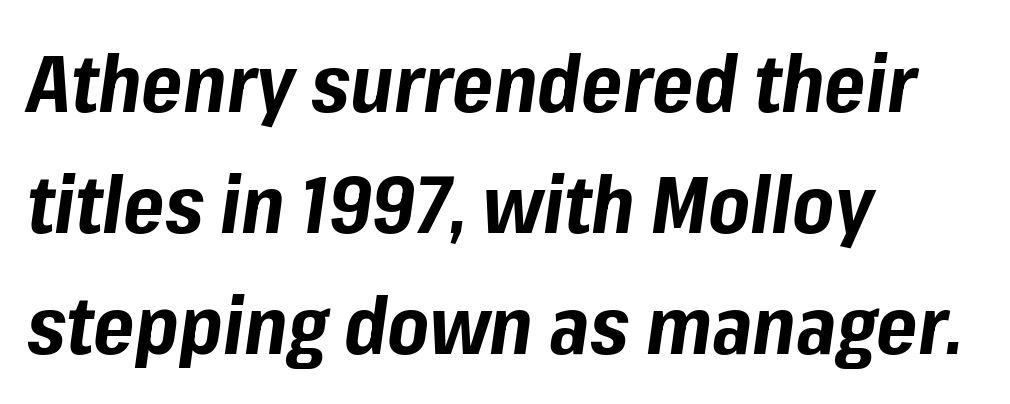
{"italic": "yes", "lean": "right", "slant_degrees": 8, "bold": "yes", "weight": "bold", "width": "normal", "stroke_contrast": "low", "x_height": "medium", "monospaced": "no", "underline": "no", "align": "left", "line_spacing": "normal", "line_spacing_ratio": 1.53, "letter_spacing": "normal", "letter_spacing_em": 0.0, "glyph_px": 79}
